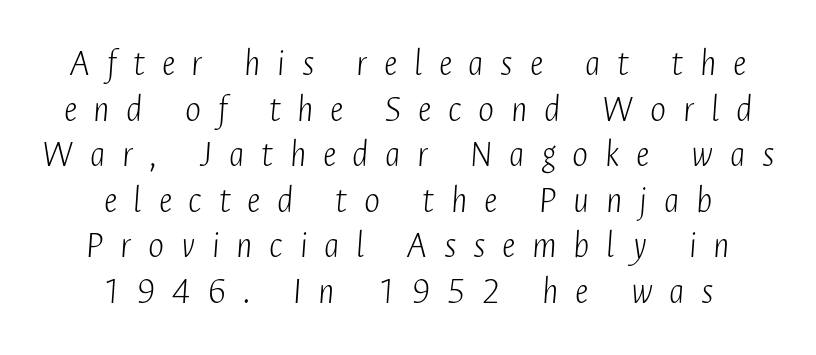
Q: Is the text bold? A: No.
Q: Is the text italic (slanted)? A: Yes, it leans right by about 4 degrees.
Q: Is the text underlined? A: No.
Q: How is the paragraph aligned? A: Centered.
Q: Is the spacing between letters normal or unusually wide? A: Unusually wide.
Q: Width (condensed, normal, or wide)? A: Condensed.
Q: Stroke contrast? A: Low.
Q: x-height? A: Medium.
Q: Monospaced? A: No.
